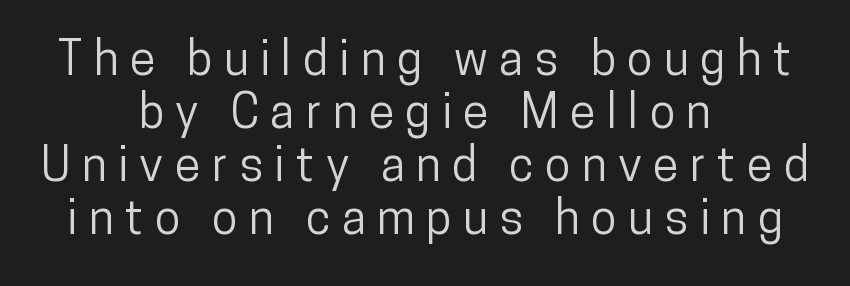
The image shows 47 px condensed sans-serif type, upright; set centered, tight line spacing (1.13x), unusually wide letter spacing (+0.24 em), not underlined; low stroke contrast and a medium x-height.
